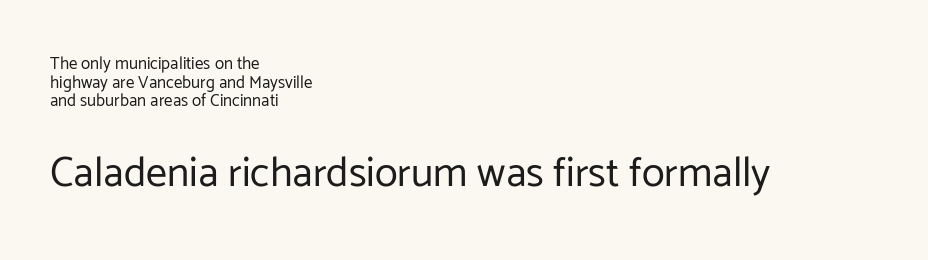
{"serif": "no", "italic": "no", "bold": "no", "weight": "regular", "width": "normal", "stroke_contrast": "low", "x_height": "medium", "monospaced": "no", "underline": "no", "align": "left", "line_spacing": "tight", "line_spacing_ratio": 1.09, "letter_spacing": "normal", "letter_spacing_em": 0.0, "larger_block": "second", "size_ratio": 2.47, "glyph_px": 42}
